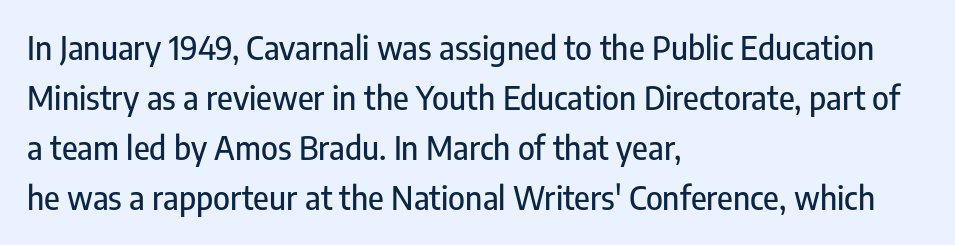
The image shows 32 px condensed sans-serif type, upright; set left-aligned, normal line spacing (1.56x), normal letter spacing, not underlined; low stroke contrast and a medium x-height.
